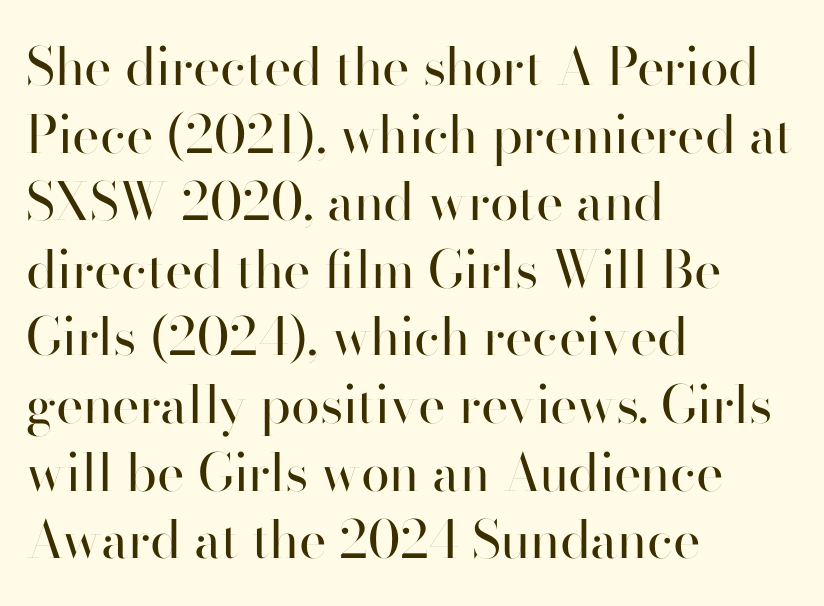
I'd call this a sans setting — the letters go barefoot. Does the lettering tilt? It doesn't — this is upright. Vertical stems look standard width or narrower in stroke. The string is rendered with underlining switched off. Spacing between characters is what you'd get straight out of the box.
